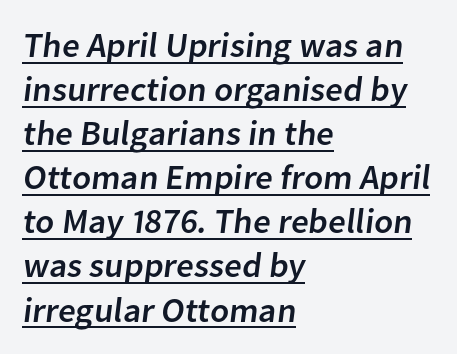
Q: Is the typeface a serif or a sans-serif typeface? A: Sans-serif.
Q: Is the text underlined? A: Yes.
Q: How is the paragraph aligned? A: Left-aligned.
Q: Is the spacing between letters normal or unusually wide? A: Normal.
Q: Is the spacing between lines tight, normal or loose? A: Normal.
Q: Width (condensed, normal, or wide)? A: Normal.
Q: Stroke contrast? A: Low.
Q: x-height? A: Medium.
Q: Monospaced? A: No.
